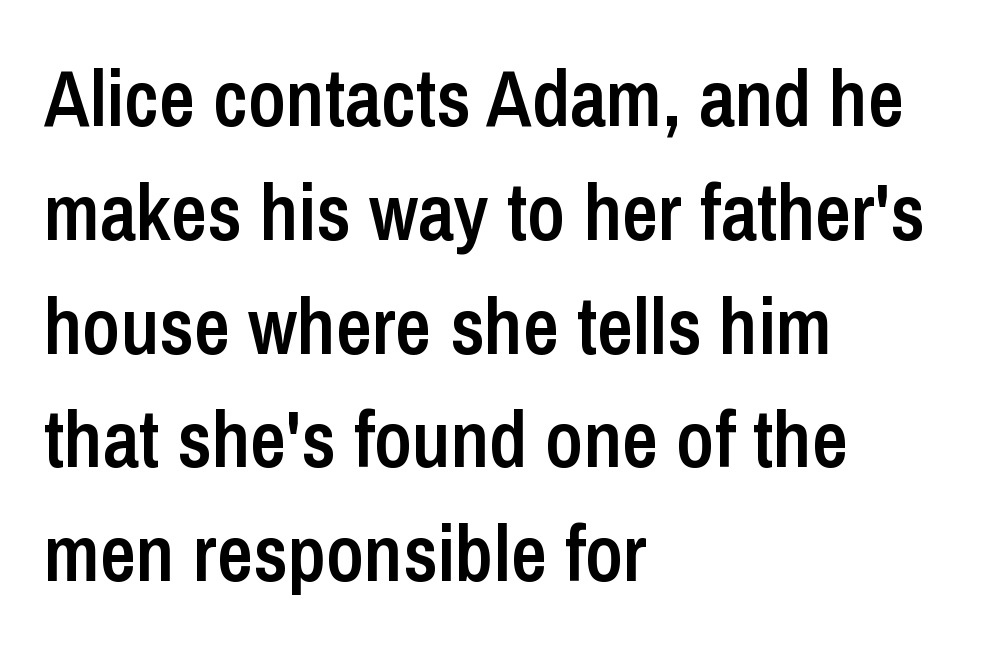
{"serif": "no", "italic": "no", "bold": "semi", "weight": "semibold", "width": "condensed", "stroke_contrast": "low", "x_height": "medium", "monospaced": "no", "underline": "no", "align": "left", "line_spacing": "normal", "line_spacing_ratio": 1.44, "letter_spacing": "normal", "letter_spacing_em": 0.0, "glyph_px": 79}
